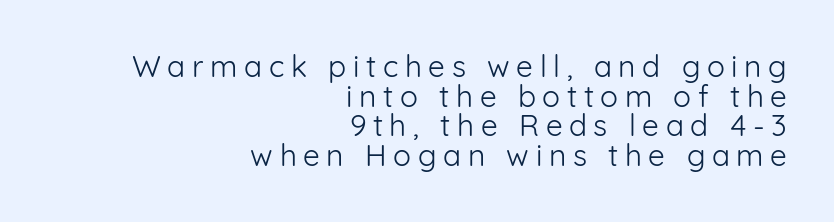
The image shows 30 px light sans-serif type, upright; set right-aligned, tight line spacing (0.99x), unusually wide letter spacing (+0.22 em), not underlined; low stroke contrast and a medium x-height.
